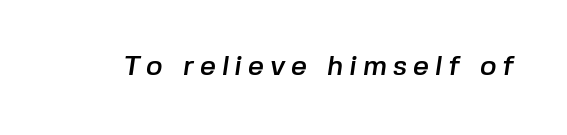
Q: Is the typeface a serif or a sans-serif typeface? A: Sans-serif.
Q: Is the text underlined? A: No.
Q: Is the spacing between letters normal or unusually wide? A: Unusually wide.
Q: Width (condensed, normal, or wide)? A: Normal.
Q: Stroke contrast? A: Low.
Q: x-height? A: Medium.
Q: Monospaced? A: No.
